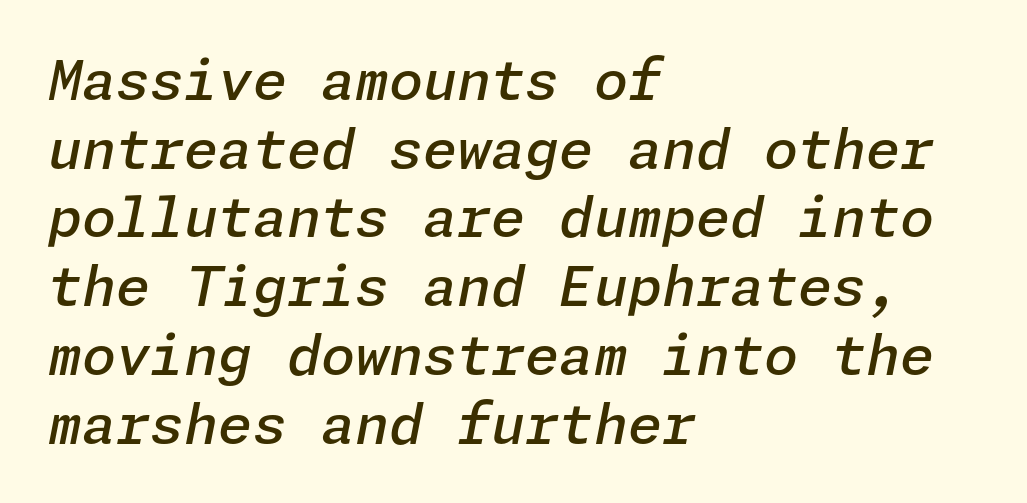
The image shows 55 px semibold type, italic (leaning right); set left-aligned, normal line spacing (1.25x), normal letter spacing, not underlined; low stroke contrast and a medium x-height.
